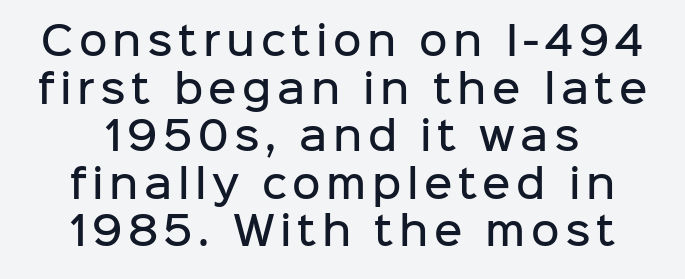
{"serif": "no", "italic": "no", "bold": "semi", "weight": "semibold", "width": "normal", "stroke_contrast": "low", "x_height": "medium", "monospaced": "no", "underline": "no", "line_spacing_ratio": 1.22, "glyph_px": 39}
